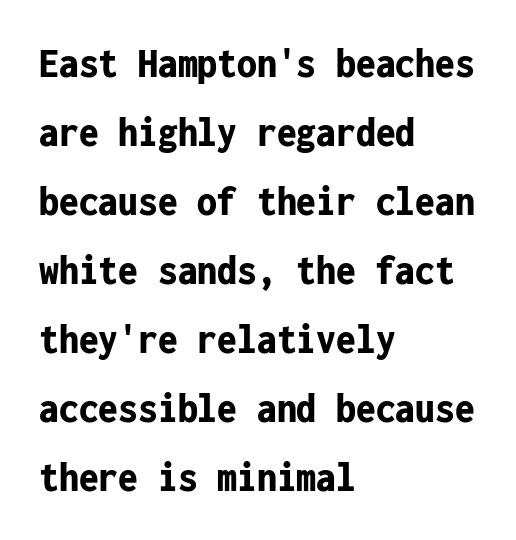
Every row of glyphs begins at an identical x-position on the left. Is this a sans? Yes — the strokes have no serifs. The line-height multiplier appears to be the usual default. The sample has been set heavy, in full bold. Spacing verdict: monospaced, one width for all characters. When letters stand straight like this, we call the style roman or upright.
